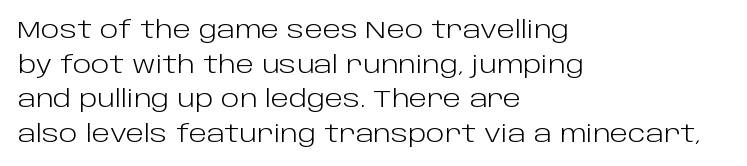
Regarding leading, the lines here are spaced in the standard way. The letters look calm and open, with moderate or lighter stems. Layout note: lines flush left. The rendering keeps characters at their native spacing. The lettering stays uniformly vertical, giving the passage a roman look. Underline: absent.
